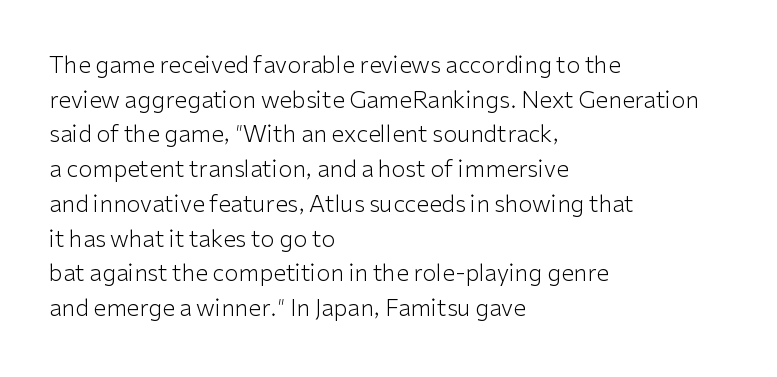
{"italic": "no", "bold": "no", "underline": "no", "align": "left", "line_spacing": "normal", "line_spacing_ratio": 1.51, "letter_spacing": "normal", "letter_spacing_em": 0.0, "glyph_px": 23}
